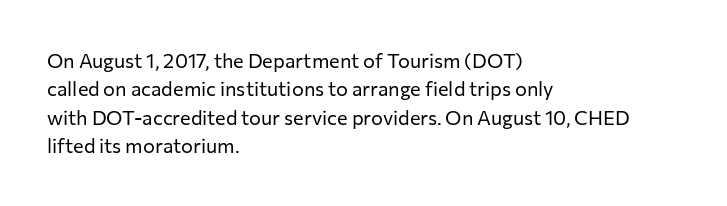
Glyph-to-glyph distance matches everyday printed text. One glance says typical: line gaps are just what's usual. A bare baseline throughout the passage. Does the lettering tilt? It doesn't — this is upright.
